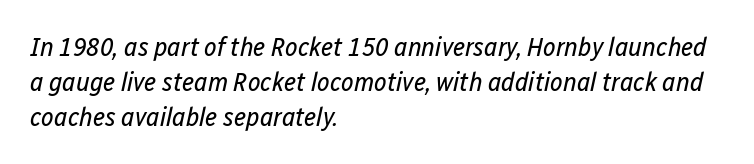
{"italic": "yes", "lean": "right", "slant_degrees": 12, "bold": "no", "underline": "no", "align": "left", "line_spacing": "normal", "line_spacing_ratio": 1.3, "letter_spacing": "normal", "letter_spacing_em": 0.0, "glyph_px": 27}
